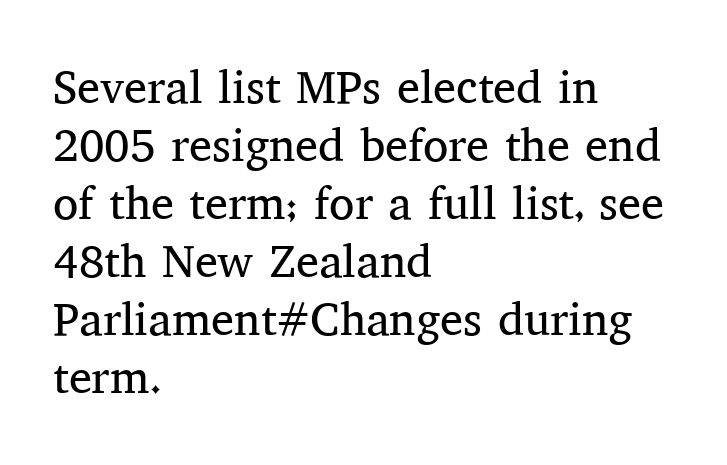
The image shows 46 px regular-weight serif type, upright; set left-aligned, normal line spacing (1.26x), normal letter spacing, not underlined; medium stroke contrast and a medium x-height.
